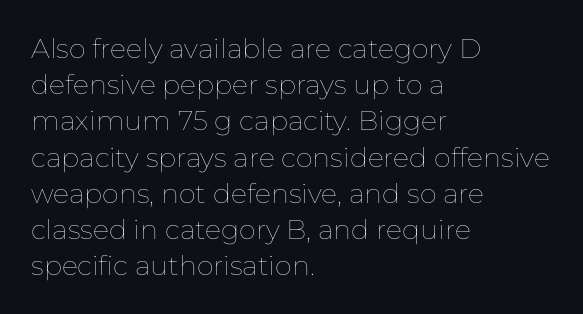
The image shows 27 px text type, upright; set left-aligned, normal line spacing (1.34x), normal letter spacing, not underlined.
